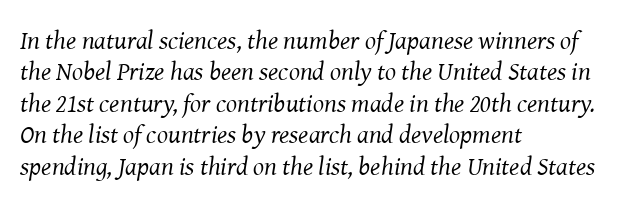
The image shows 26 px text type, italic (leaning right); set left-aligned, line spacing 1.21x, normal letter spacing, not underlined.
